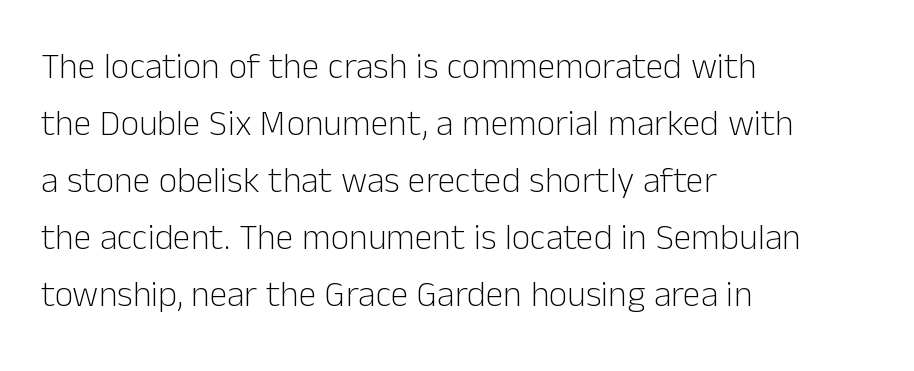
The image shows 36 px light sans-serif type, upright; set left-aligned, normal line spacing (1.58x), normal letter spacing, not underlined; low stroke contrast and a medium x-height.
